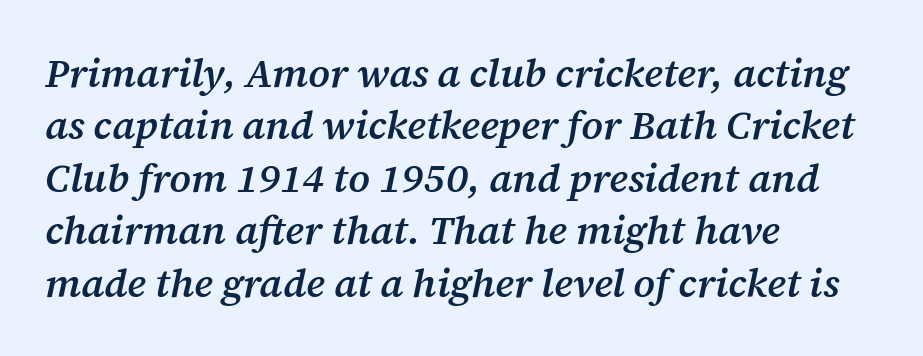
{"serif": "yes", "italic": "yes", "lean": "right", "slant_degrees": 12, "bold": "semi", "weight": "semibold", "width": "normal", "stroke_contrast": "medium", "x_height": "medium", "monospaced": "no", "underline": "no", "align": "left", "line_spacing": "normal", "line_spacing_ratio": 1.31, "letter_spacing": "normal", "letter_spacing_em": 0.0, "glyph_px": 40}
